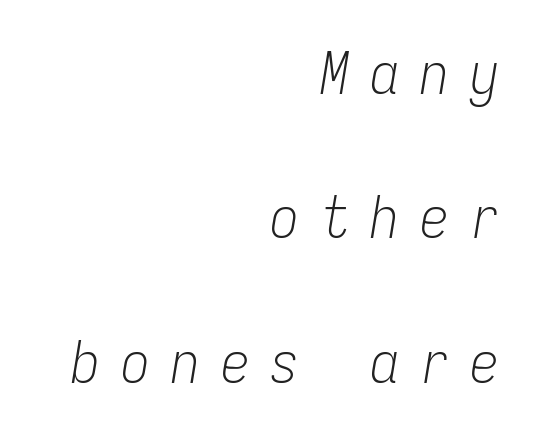
This sample trades compactness for vertical openness between lines. Right-aligned paragraph, ragged on the left. Between one letter and the next there's a generous, obvious gap. A quiet, ordinary-to-light weight characterises the typeface.
